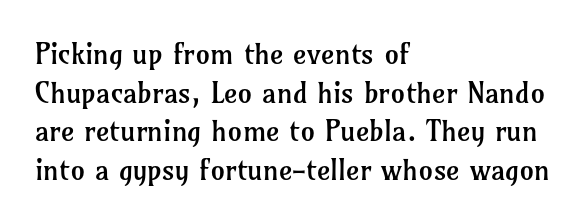
{"serif": "yes", "italic": "no", "bold": "no", "weight": "regular", "width": "normal", "stroke_contrast": "low", "x_height": "medium", "monospaced": "no", "underline": "no", "align": "left", "line_spacing": "normal", "line_spacing_ratio": 1.33, "letter_spacing": "normal", "letter_spacing_em": 0.0, "glyph_px": 29}
